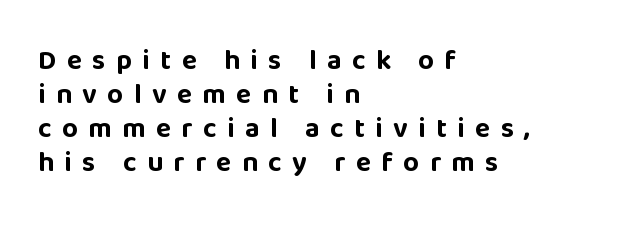
Q: Is the text bold? A: Yes.
Q: Is the text italic (slanted)? A: No, it is upright.
Q: Is the typeface a serif or a sans-serif typeface? A: Sans-serif.
Q: Is the text underlined? A: No.
Q: How is the paragraph aligned? A: Left-aligned.
Q: Is the spacing between letters normal or unusually wide? A: Unusually wide.
Q: Width (condensed, normal, or wide)? A: Normal.
Q: Stroke contrast? A: Low.
Q: x-height? A: Large.
Q: Monospaced? A: No.
